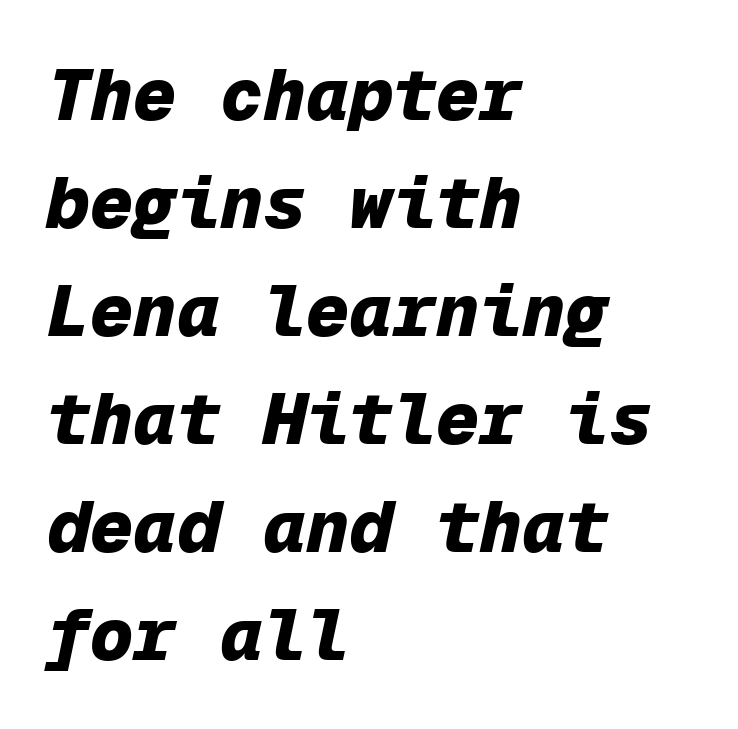
{"italic": "yes", "lean": "right", "slant_degrees": 12, "bold": "yes", "weight": "heavy", "width": "normal", "stroke_contrast": "low", "x_height": "medium", "monospaced": "yes", "underline": "no", "align": "left", "line_spacing": "normal", "line_spacing_ratio": 1.5, "letter_spacing": "normal", "letter_spacing_em": 0.0, "glyph_px": 72}
